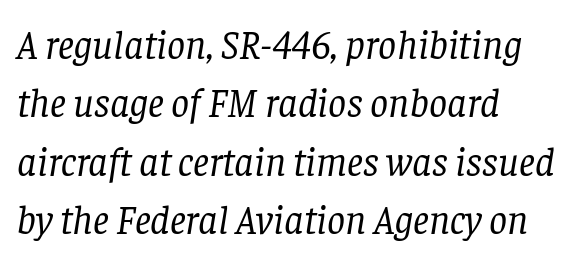
Q: Is the text bold? A: No.
Q: Is the text italic (slanted)? A: Yes, it leans right by about 8 degrees.
Q: Is the typeface a serif or a sans-serif typeface? A: Serif.
Q: Is the text underlined? A: No.
Q: How is the paragraph aligned? A: Left-aligned.
Q: Is the spacing between letters normal or unusually wide? A: Normal.
Q: Is the spacing between lines tight, normal or loose? A: Normal.
Q: Width (condensed, normal, or wide)? A: Normal.
Q: Stroke contrast? A: Low.
Q: x-height? A: Large.
Q: Monospaced? A: No.
